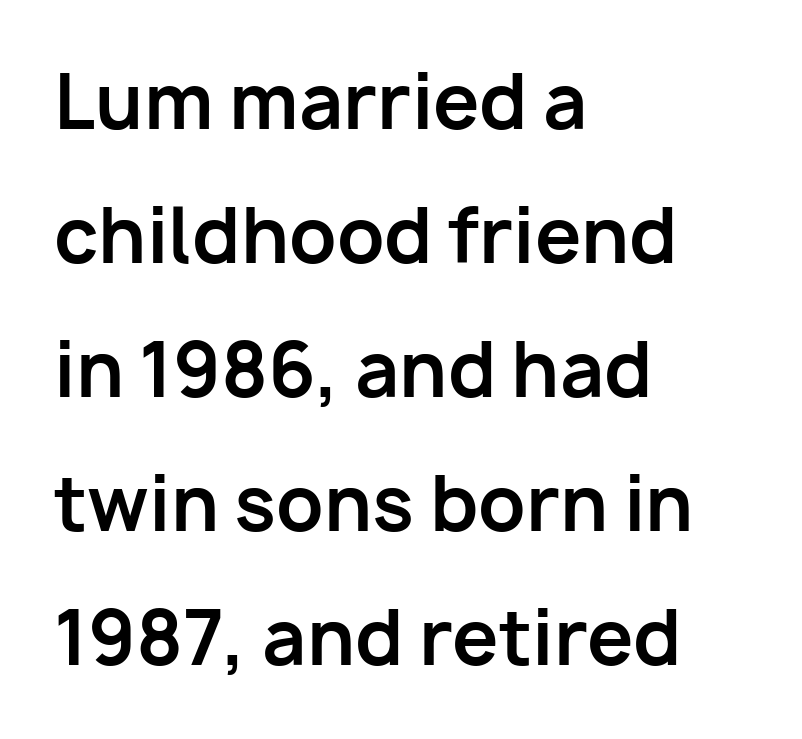
Q: Is the text bold? A: Yes.
Q: Is the text italic (slanted)? A: No, it is upright.
Q: Is the typeface a serif or a sans-serif typeface? A: Sans-serif.
Q: Is the text underlined? A: No.
Q: How is the paragraph aligned? A: Left-aligned.
Q: Is the spacing between letters normal or unusually wide? A: Normal.
Q: Width (condensed, normal, or wide)? A: Normal.
Q: Stroke contrast? A: Low.
Q: x-height? A: Medium.
Q: Monospaced? A: No.
